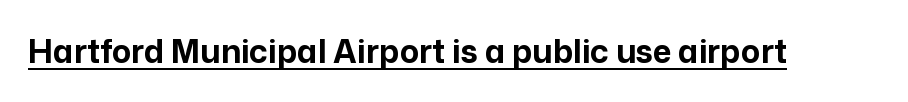
{"serif": "no", "italic": "no", "bold": "yes", "weight": "bold", "width": "normal", "stroke_contrast": "low", "x_height": "medium", "monospaced": "no", "underline": "yes", "letter_spacing": "normal", "letter_spacing_em": 0.0, "glyph_px": 32}
